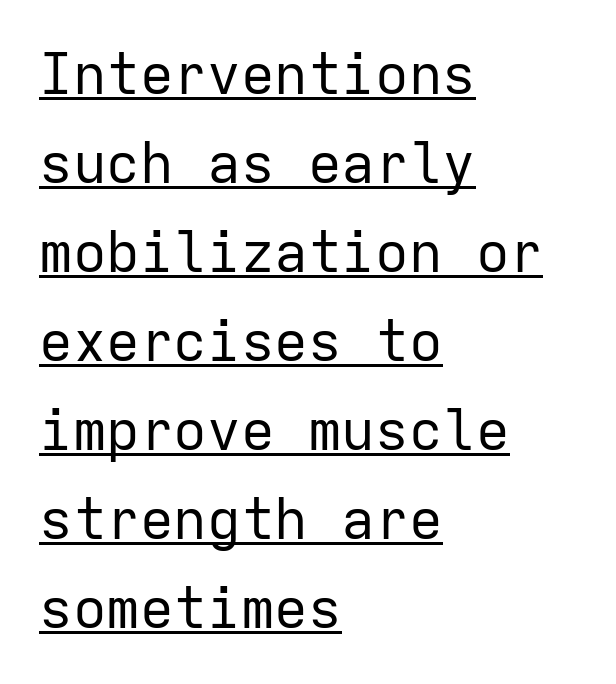
The image shows 56 px regular-weight sans-serif type, upright, monospaced; set left-aligned, normal line spacing (1.59x), normal letter spacing, underlined; low stroke contrast and a medium x-height.
